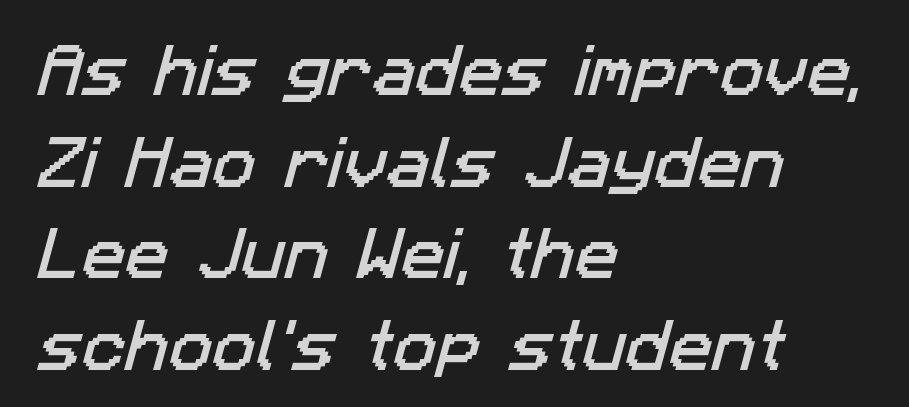
The image shows 58 px sans-serif type; set left-aligned, normal line spacing (1.58x), normal letter spacing, not underlined; low stroke contrast and a medium x-height.
